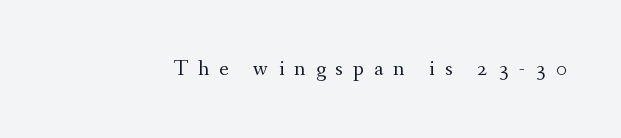
The letterforms sit at book weight or below. The foot of each line stays bare and open. A roman cut, with each character standing at attention. The line texture is sparse and dotted thanks to wide tracking.
